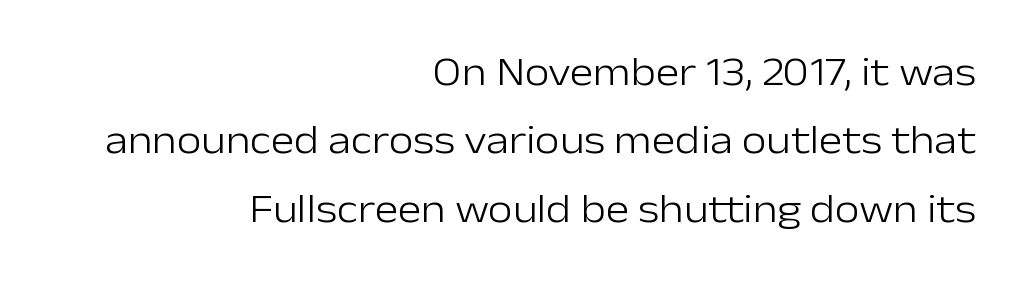
The image shows 40 px light sans-serif type, upright; set right-aligned, line spacing 1.71x, normal letter spacing, not underlined; low stroke contrast and a medium x-height.
